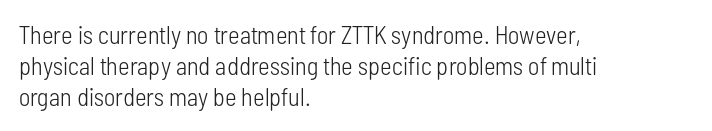
Q: Is the text bold? A: No.
Q: Is the text italic (slanted)? A: No, it is upright.
Q: Is the text underlined? A: No.
Q: How is the paragraph aligned? A: Left-aligned.
Q: Is the spacing between letters normal or unusually wide? A: Normal.
Q: Is the spacing between lines tight, normal or loose? A: Normal.
